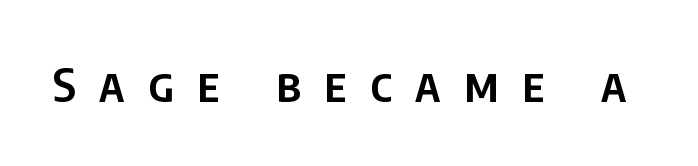
The image shows 47 px semibold, condensed sans-serif type, upright; set unusually wide letter spacing (+0.5 em), not underlined; low stroke contrast and a large x-height.
